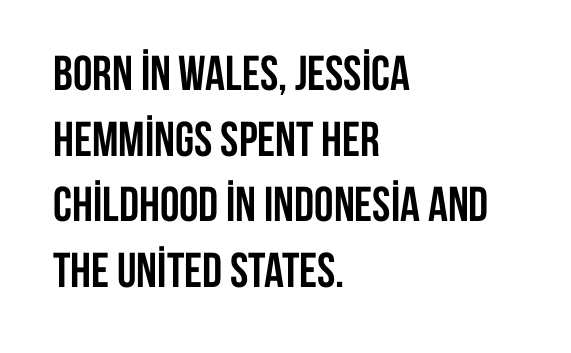
Q: Is the text bold? A: Yes.
Q: Is the text italic (slanted)? A: No, it is upright.
Q: Is the typeface a serif or a sans-serif typeface? A: Sans-serif.
Q: Is the text underlined? A: No.
Q: How is the paragraph aligned? A: Left-aligned.
Q: Is the spacing between letters normal or unusually wide? A: Normal.
Q: Is the spacing between lines tight, normal or loose? A: Normal.
Q: Width (condensed, normal, or wide)? A: Condensed.
Q: Stroke contrast? A: Low.
Q: x-height? A: Large.
Q: Monospaced? A: No.
